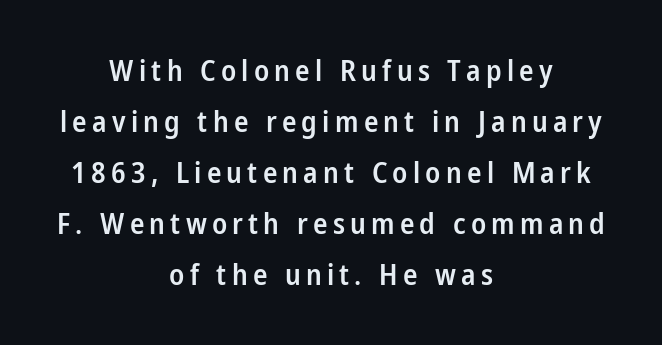
The specimen reads as upright at a glance. The letters advance in unequal steps, a hallmark of proportional type. Words float on clear page, feet unadorned. Emphasis by weight is partial: semibold.
